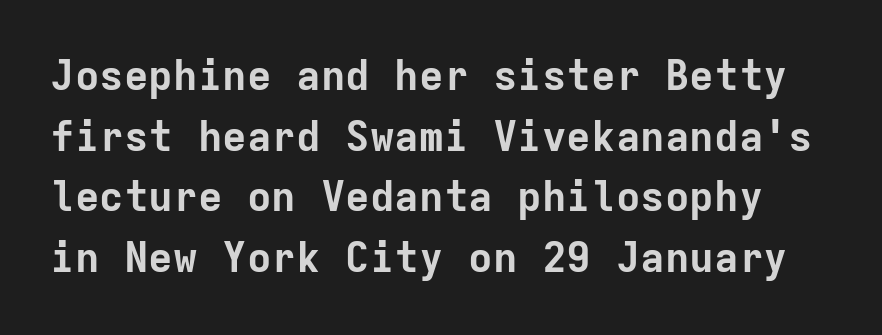
{"serif": "no", "italic": "no", "bold": "yes", "weight": "bold", "width": "normal", "stroke_contrast": "low", "x_height": "medium", "monospaced": "yes", "underline": "no", "line_spacing": "normal", "line_spacing_ratio": 1.48, "letter_spacing": "normal", "letter_spacing_em": 0.0, "glyph_px": 41}
